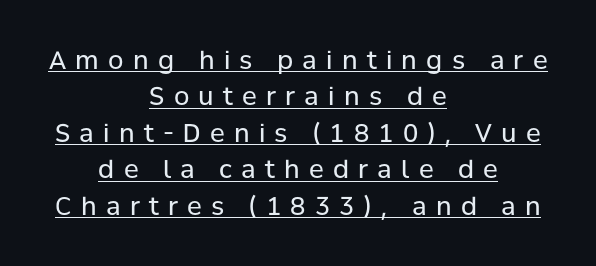
Q: Is the text bold? A: No.
Q: Is the text italic (slanted)? A: No, it is upright.
Q: Is the text underlined? A: Yes.
Q: How is the paragraph aligned? A: Centered.
Q: Is the spacing between letters normal or unusually wide? A: Unusually wide.
Q: Is the spacing between lines tight, normal or loose? A: Normal.
